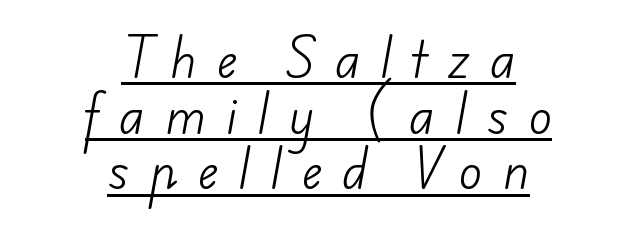
Q: Is the text bold? A: No.
Q: Is the typeface a serif or a sans-serif typeface? A: Sans-serif.
Q: Is the text underlined? A: Yes.
Q: How is the paragraph aligned? A: Centered.
Q: Is the spacing between letters normal or unusually wide? A: Unusually wide.
Q: Width (condensed, normal, or wide)? A: Normal.
Q: Stroke contrast? A: Low.
Q: x-height? A: Small.
Q: Monospaced? A: No.
